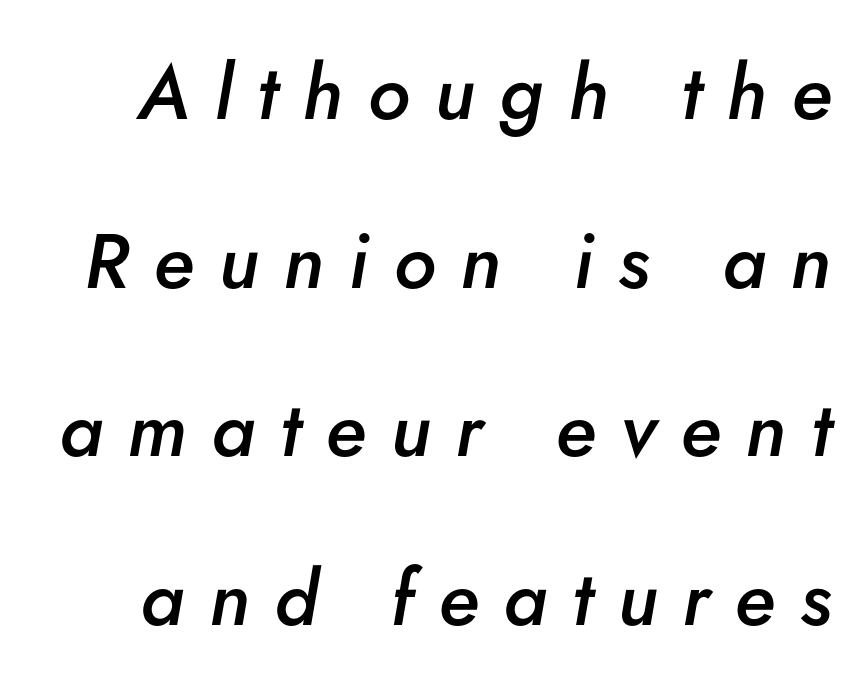
The image shows 77 px semibold type, italic (leaning right); set loose line spacing (2.19x), unusually wide letter spacing (+0.32 em), not underlined; low stroke contrast and a small x-height.
